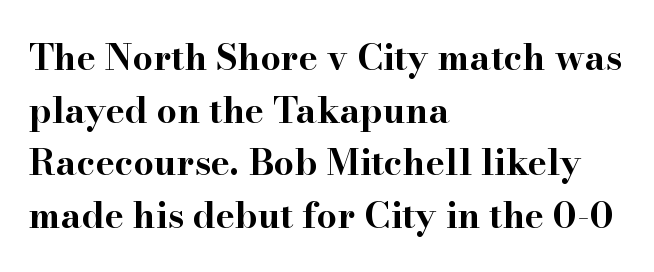
{"serif": "yes", "italic": "no", "bold": "yes", "weight": "bold", "width": "wide", "stroke_contrast": "high", "x_height": "small", "monospaced": "no", "underline": "no", "align": "left", "line_spacing": "normal", "line_spacing_ratio": 1.46, "letter_spacing": "normal", "letter_spacing_em": 0.0, "glyph_px": 36}
